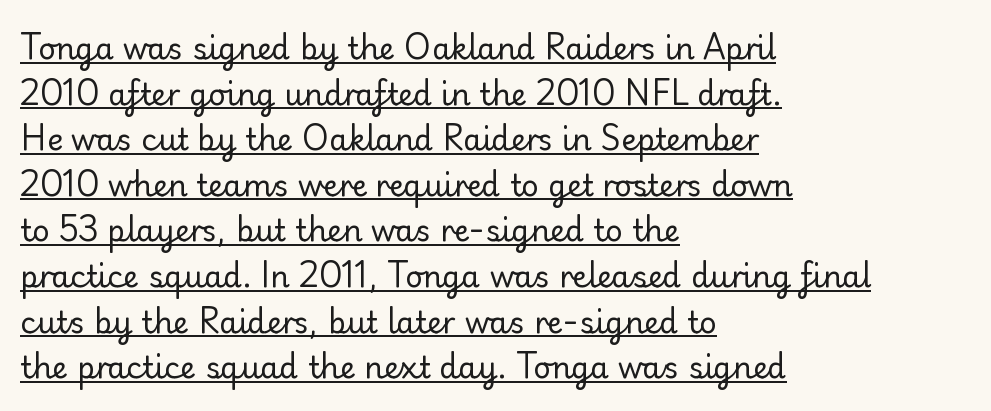
Q: Is the text bold? A: No.
Q: Is the text italic (slanted)? A: No, it is upright.
Q: Is the typeface a serif or a sans-serif typeface? A: Sans-serif.
Q: Is the text underlined? A: Yes.
Q: How is the paragraph aligned? A: Left-aligned.
Q: Is the spacing between letters normal or unusually wide? A: Normal.
Q: Is the spacing between lines tight, normal or loose? A: Normal.
Q: Width (condensed, normal, or wide)? A: Normal.
Q: Stroke contrast? A: Low.
Q: x-height? A: Small.
Q: Monospaced? A: No.
